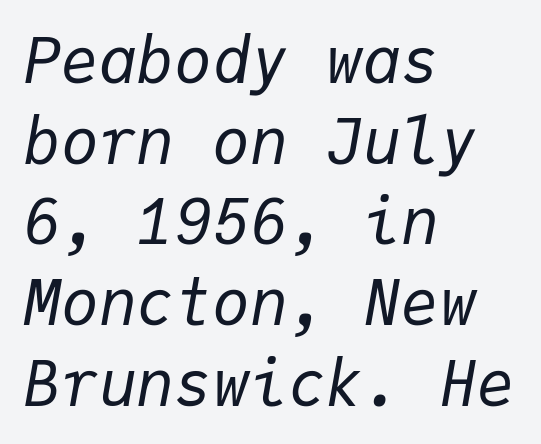
The image shows 63 px regular-weight type, italic (leaning right), monospaced; set left-aligned, normal line spacing (1.28x), normal letter spacing, not underlined; low stroke contrast and a medium x-height.
